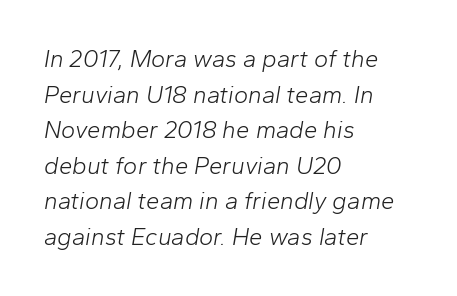
Here the glyphs are tracked normally, forming tight word shapes. Descender tails drop into unmarked territory. The designer left line spacing at the default. Each stroke keeps to a modest, everyday thickness or less.
